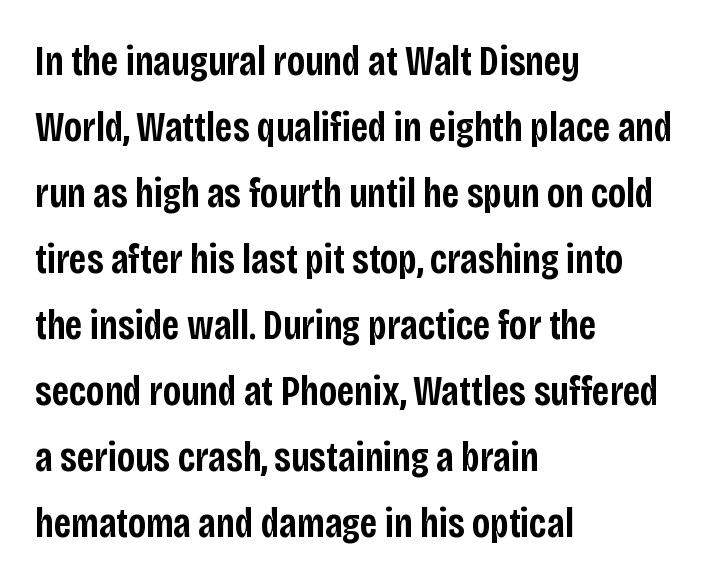
{"serif": "no", "italic": "no", "bold": "semi", "weight": "semibold", "width": "condensed", "stroke_contrast": "low", "x_height": "large", "monospaced": "no", "underline": "no", "align": "left", "line_spacing": "normal", "line_spacing_ratio": 1.57, "letter_spacing": "normal", "letter_spacing_em": 0.0, "glyph_px": 42}
